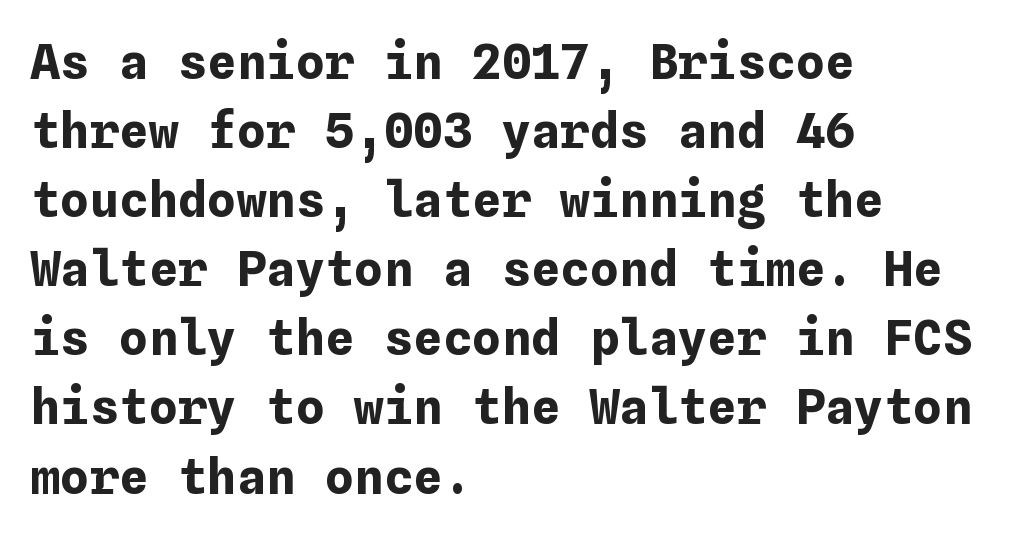
Q: Is the text bold? A: Yes.
Q: Is the text italic (slanted)? A: No, it is upright.
Q: Is the text underlined? A: No.
Q: How is the paragraph aligned? A: Left-aligned.
Q: Is the spacing between letters normal or unusually wide? A: Normal.
Q: Is the spacing between lines tight, normal or loose? A: Normal.
Q: Width (condensed, normal, or wide)? A: Normal.
Q: Stroke contrast? A: Low.
Q: x-height? A: Medium.
